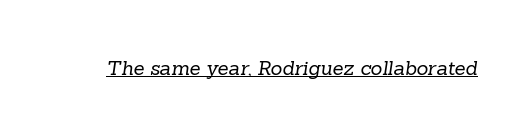
Heaviness? Minimal to ordinary, like unemphasized prose. A typesetter would call this zero additional tracking. Has an underline been added? It has.
